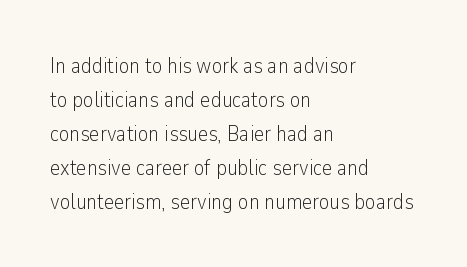
The image shows 22 px text type, upright; set left-aligned, normal line spacing (1.54x), normal letter spacing, not underlined.
